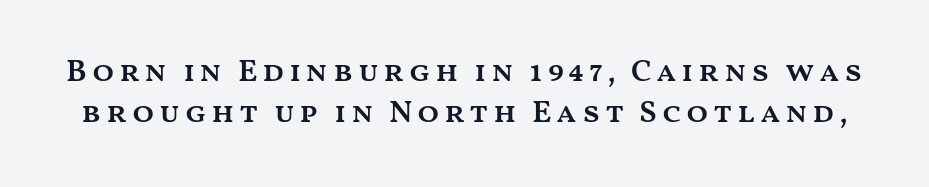
This is moderately heavy type, rendered in semibold. The letters stand straight up with perfectly vertical stems. The face used here is proportionally spaced, like ordinary book or web type. Honestly, the row spacing looks completely unremarkable. The foot of each line stays bare and open.
